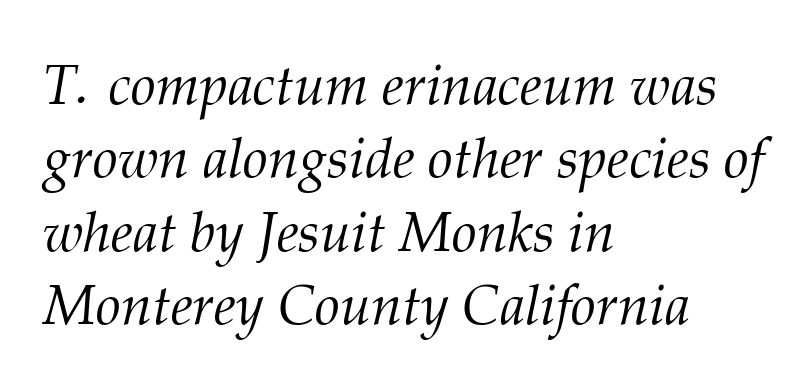
Q: Is the text bold? A: No.
Q: Is the text italic (slanted)? A: Yes, it leans right by about 12 degrees.
Q: Is the typeface a serif or a sans-serif typeface? A: Serif.
Q: Is the text underlined? A: No.
Q: How is the paragraph aligned? A: Left-aligned.
Q: Is the spacing between letters normal or unusually wide? A: Normal.
Q: Is the spacing between lines tight, normal or loose? A: Normal.
Q: Width (condensed, normal, or wide)? A: Normal.
Q: Stroke contrast? A: Medium.
Q: x-height? A: Medium.
Q: Monospaced? A: No.
